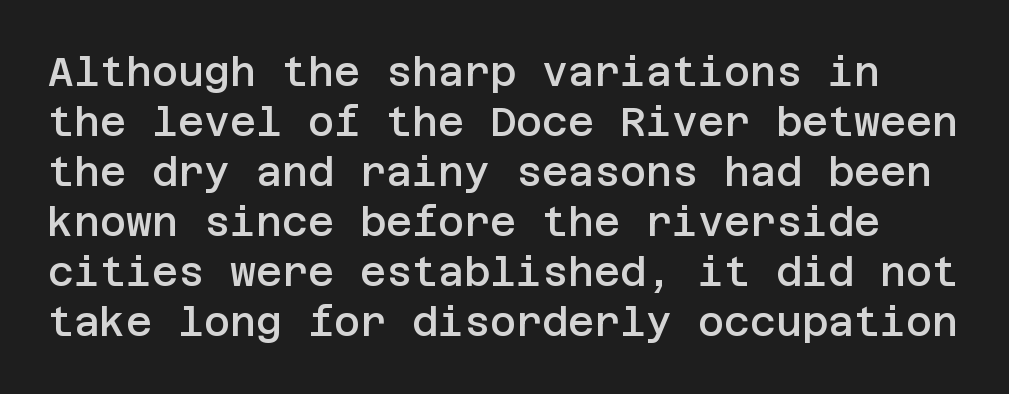
Q: Is the text bold? A: Semi-bold.
Q: Is the text italic (slanted)? A: No, it is upright.
Q: Is the typeface a serif or a sans-serif typeface? A: Sans-serif.
Q: Is the text underlined? A: No.
Q: Is the spacing between letters normal or unusually wide? A: Normal.
Q: Is the spacing between lines tight, normal or loose? A: Normal.
Q: Width (condensed, normal, or wide)? A: Normal.
Q: Stroke contrast? A: Low.
Q: x-height? A: Large.
